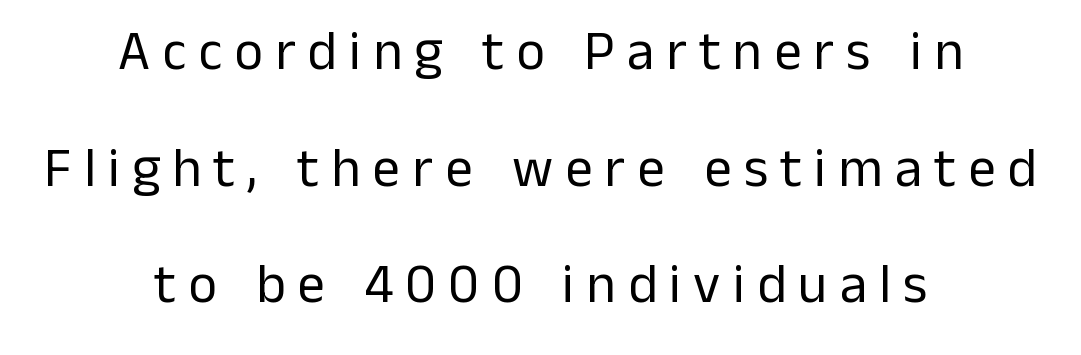
Q: Is the text bold? A: No.
Q: Is the text italic (slanted)? A: No, it is upright.
Q: Is the typeface a serif or a sans-serif typeface? A: Sans-serif.
Q: Is the text underlined? A: No.
Q: How is the paragraph aligned? A: Centered.
Q: Is the spacing between letters normal or unusually wide? A: Unusually wide.
Q: Is the spacing between lines tight, normal or loose? A: Loose.
Q: Width (condensed, normal, or wide)? A: Normal.
Q: Stroke contrast? A: Low.
Q: x-height? A: Medium.
Q: Monospaced? A: No.
